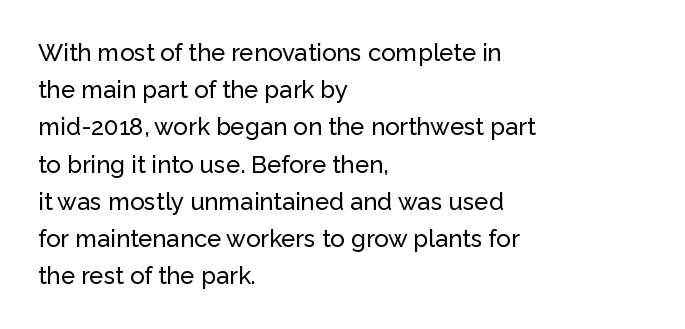
{"italic": "no", "underline": "no", "align": "left", "line_spacing": "normal", "line_spacing_ratio": 1.55, "letter_spacing": "normal", "letter_spacing_em": 0.0, "glyph_px": 24}
